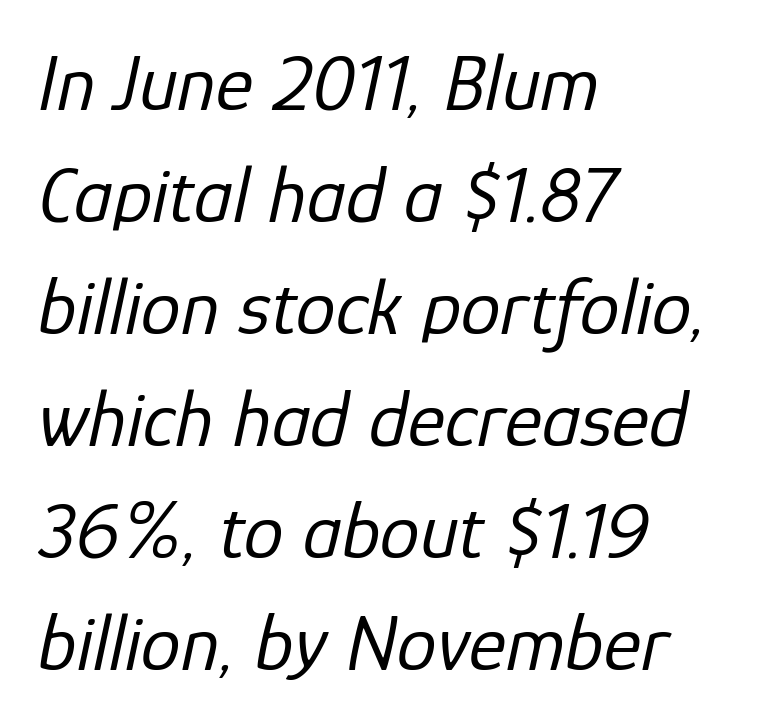
Does the leading feel generous? No, just average. The words here are not underlined. The face used here is proportionally spaced, like ordinary book or web type. Does the lettering tilt? It does — this is italic. The compositor pushed each line to the left boundary. Between one letter and the next there's only the usual sliver of space.
